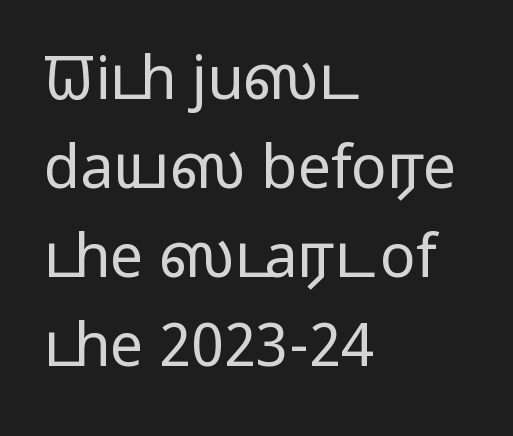
The image shows 59 px light, wide sans-serif type, upright; set left-aligned, normal line spacing (1.51x), normal letter spacing, not underlined; low stroke contrast and a medium x-height.
